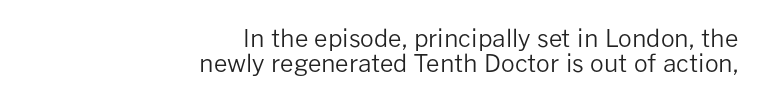
The image shows 24 px text type, upright; set right-aligned, tight line spacing (1.04x), normal letter spacing, not underlined.
